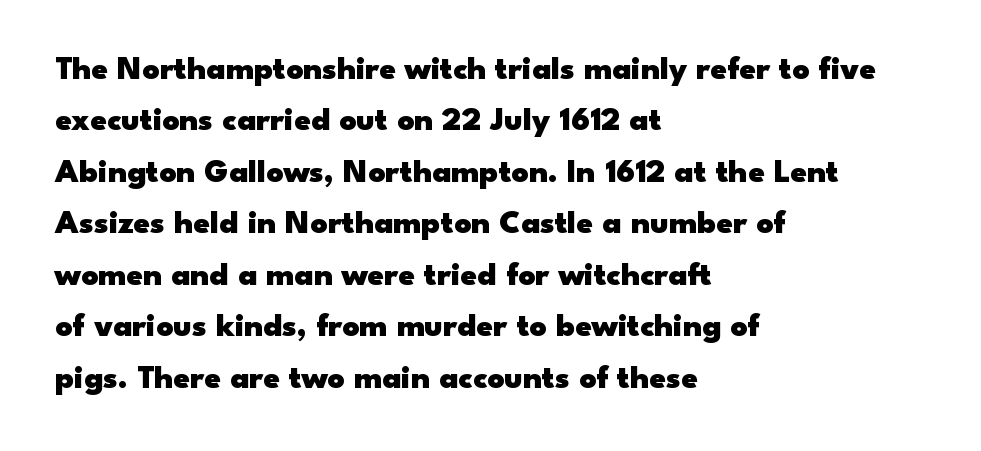
{"serif": "no", "italic": "no", "bold": "yes", "weight": "heavy", "width": "wide", "stroke_contrast": "low", "x_height": "small", "monospaced": "no", "underline": "no", "align": "left", "line_spacing": "normal", "line_spacing_ratio": 1.56, "letter_spacing": "normal", "letter_spacing_em": 0.0, "glyph_px": 33}
